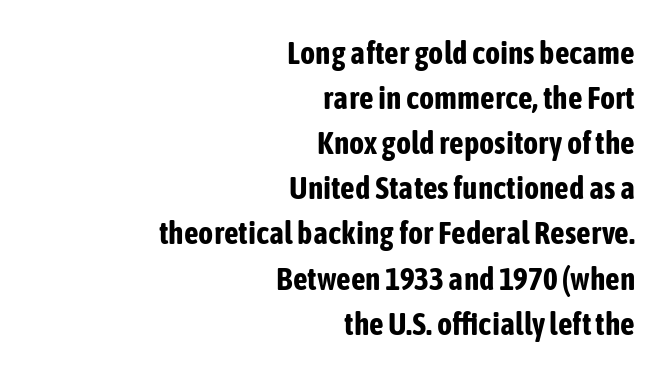
The image shows 32 px bold, condensed sans-serif type, upright; set right-aligned, normal line spacing (1.41x), normal letter spacing, not underlined; low stroke contrast and a medium x-height.
